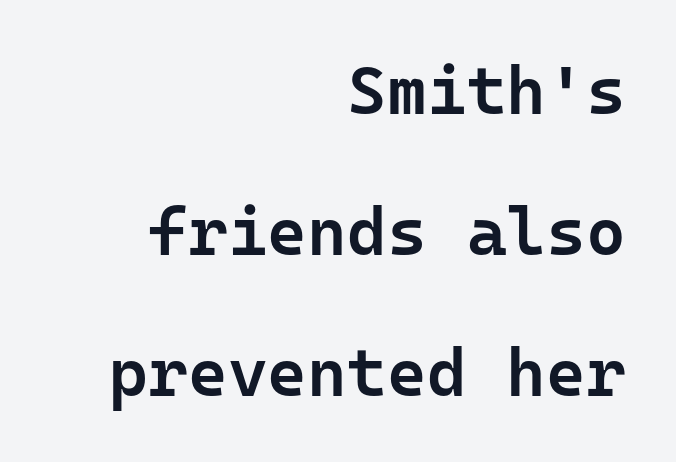
Q: Is the text bold? A: Semi-bold.
Q: Is the text italic (slanted)? A: No, it is upright.
Q: Is the typeface a serif or a sans-serif typeface? A: Sans-serif.
Q: Is the text underlined? A: No.
Q: How is the paragraph aligned? A: Right-aligned.
Q: Is the spacing between letters normal or unusually wide? A: Normal.
Q: Is the spacing between lines tight, normal or loose? A: Loose.
Q: Width (condensed, normal, or wide)? A: Normal.
Q: Stroke contrast? A: Low.
Q: x-height? A: Medium.
Q: Monospaced? A: Yes.
